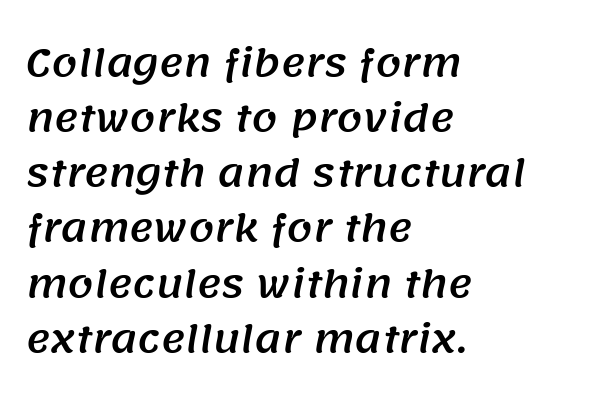
The image shows 37 px sans-serif type; set left-aligned, normal line spacing (1.49x), normal letter spacing, not underlined; medium stroke contrast and a large x-height.
